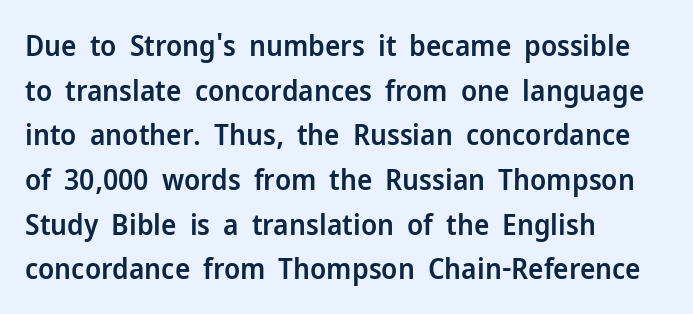
Q: Is the text bold? A: Semi-bold.
Q: Is the text italic (slanted)? A: No, it is upright.
Q: Is the typeface a serif or a sans-serif typeface? A: Sans-serif.
Q: Is the text underlined? A: No.
Q: How is the paragraph aligned? A: Left-aligned.
Q: Is the spacing between letters normal or unusually wide? A: Normal.
Q: Is the spacing between lines tight, normal or loose? A: Normal.
Q: Width (condensed, normal, or wide)? A: Normal.
Q: Stroke contrast? A: Low.
Q: x-height? A: Medium.
Q: Monospaced? A: No.
